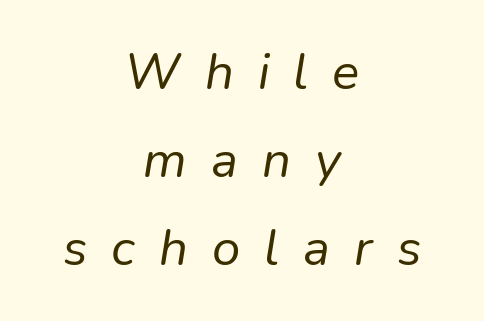
Q: Is the text bold? A: No.
Q: Is the text italic (slanted)? A: Yes, it leans right by about 9 degrees.
Q: Is the text underlined? A: No.
Q: How is the paragraph aligned? A: Centered.
Q: Is the spacing between letters normal or unusually wide? A: Unusually wide.
Q: Width (condensed, normal, or wide)? A: Normal.
Q: Stroke contrast? A: Low.
Q: x-height? A: Medium.
Q: Monospaced? A: No.
